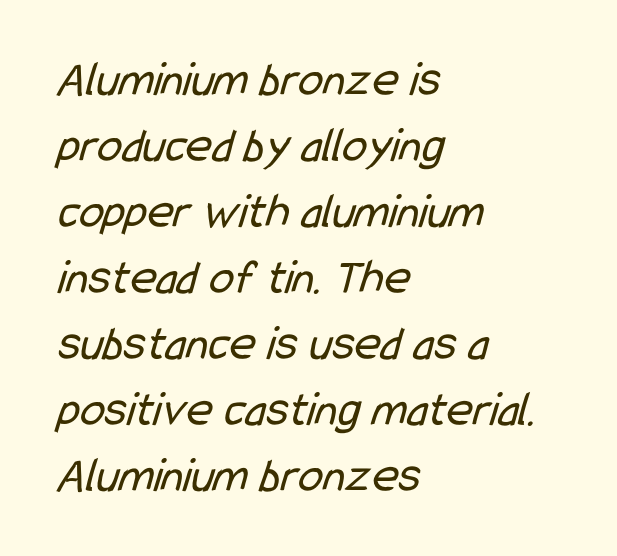
All the whitespace from short lines collects on the right. This rendering employs a face without finishing strokes, i.e., a sans-serif. The type is set solid horizontally, with unmodified tracking. The gap between lines stays unmarked. The letters advance in unequal steps, a hallmark of proportional type. One glance says typical: line gaps are just what's usual.
